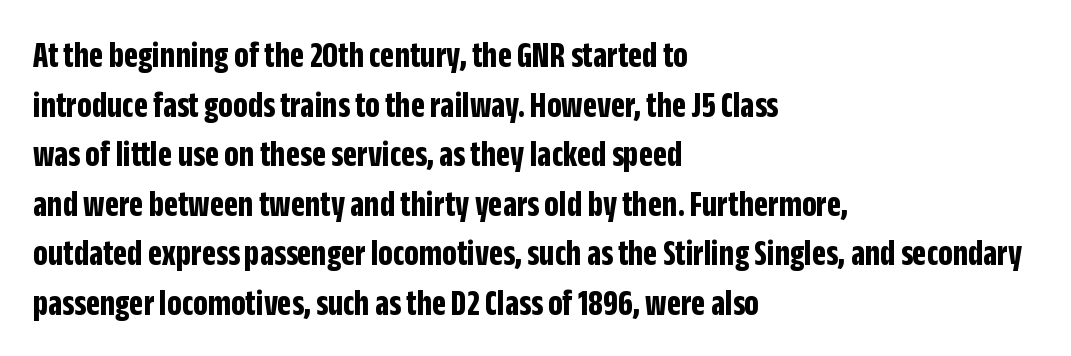
{"serif": "no", "italic": "no", "bold": "yes", "weight": "bold", "width": "condensed", "stroke_contrast": "low", "x_height": "large", "monospaced": "no", "underline": "no", "align": "left", "line_spacing": "normal", "line_spacing_ratio": 1.34, "letter_spacing": "normal", "letter_spacing_em": 0.0, "glyph_px": 37}
